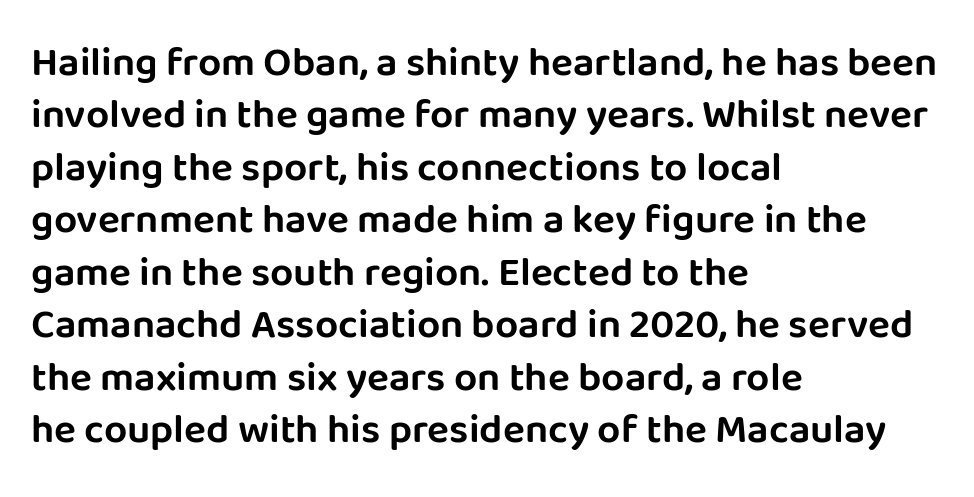
Descender tails drop into unmarked territory. Here the designer chose a conventional face with non-uniform glyph widths. When letters stand straight like this, we call the style roman or upright. Teacher's note: observe the even left margin — that is flush-left alignment. This rendering leaves character spacing at its baseline value. This rendering employs a face without finishing strokes, i.e., a sans-serif.
